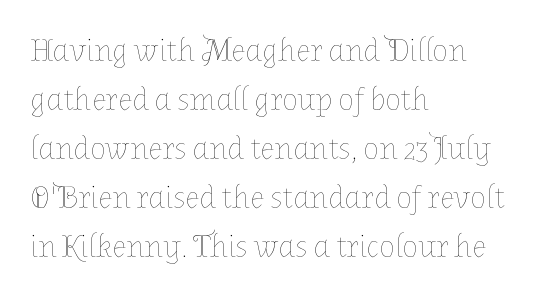
These lines keep a tight, regular rhythm from letter to letter. Proportional: the letters do not fall into vertical columns. Line spacing here is normal. In terms of posture, this sample is upright. Where is the straight margin? On the left.
